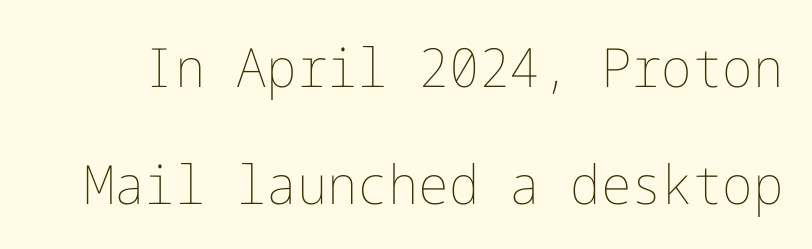
Unmarked baselines from the first word to the last. Successive baselines arrive slowly, with a big drop between each. The characters are drawn with everyday or finer stroke widths. This rendering leaves character spacing at its baseline value. Ascenders rise straight up at ninety degrees.
